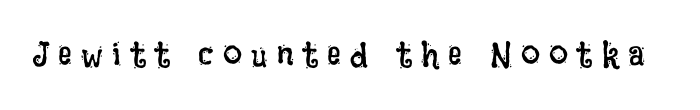
Unlike italic type, these characters show no tilt at all. Think of a printed novel: that variable character pitch is what you see here. The area under the type is left untouched. The tracking jumps out immediately: characters are airy and widely separated.
